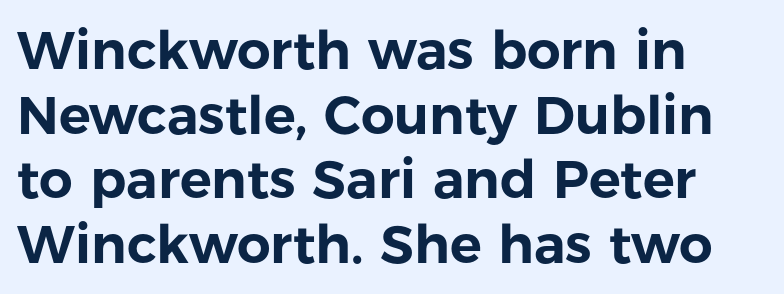
Q: Is the text italic (slanted)? A: No, it is upright.
Q: Is the typeface a serif or a sans-serif typeface? A: Sans-serif.
Q: Is the text underlined? A: No.
Q: How is the paragraph aligned? A: Left-aligned.
Q: Is the spacing between letters normal or unusually wide? A: Normal.
Q: Width (condensed, normal, or wide)? A: Normal.
Q: Stroke contrast? A: Low.
Q: x-height? A: Medium.
Q: Monospaced? A: No.
